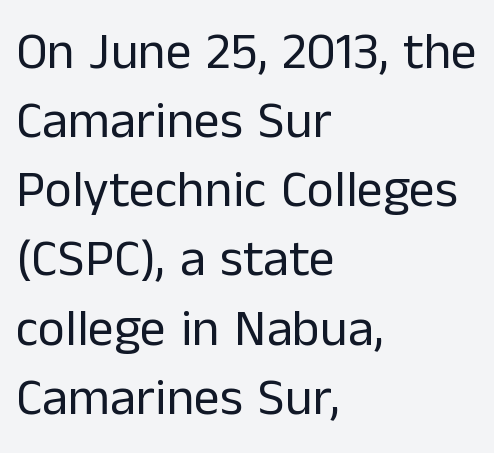
Q: Is the text bold? A: No.
Q: Is the text italic (slanted)? A: No, it is upright.
Q: Is the typeface a serif or a sans-serif typeface? A: Sans-serif.
Q: Is the text underlined? A: No.
Q: How is the paragraph aligned? A: Left-aligned.
Q: Is the spacing between letters normal or unusually wide? A: Normal.
Q: Is the spacing between lines tight, normal or loose? A: Normal.
Q: Width (condensed, normal, or wide)? A: Normal.
Q: Stroke contrast? A: Low.
Q: x-height? A: Medium.
Q: Monospaced? A: No.
